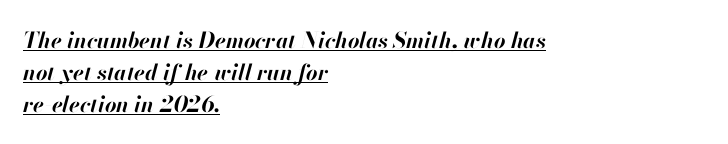
The image shows 22 px bold type, italic (leaning right); set left-aligned, normal line spacing (1.45x), normal letter spacing, underlined.
